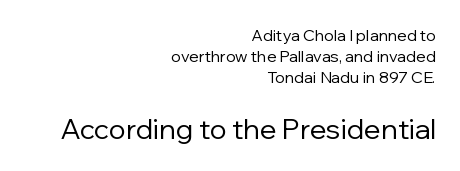
Italic: no, the glyphs are upright roman. Note: smaller setting up top, larger setting below. The typeface has the unassuming heft of standard copy or less. Which margin do the lines hug? The right one — the left edge is uneven. Looks like regular typesetting: each glyph gets only the width it needs.
